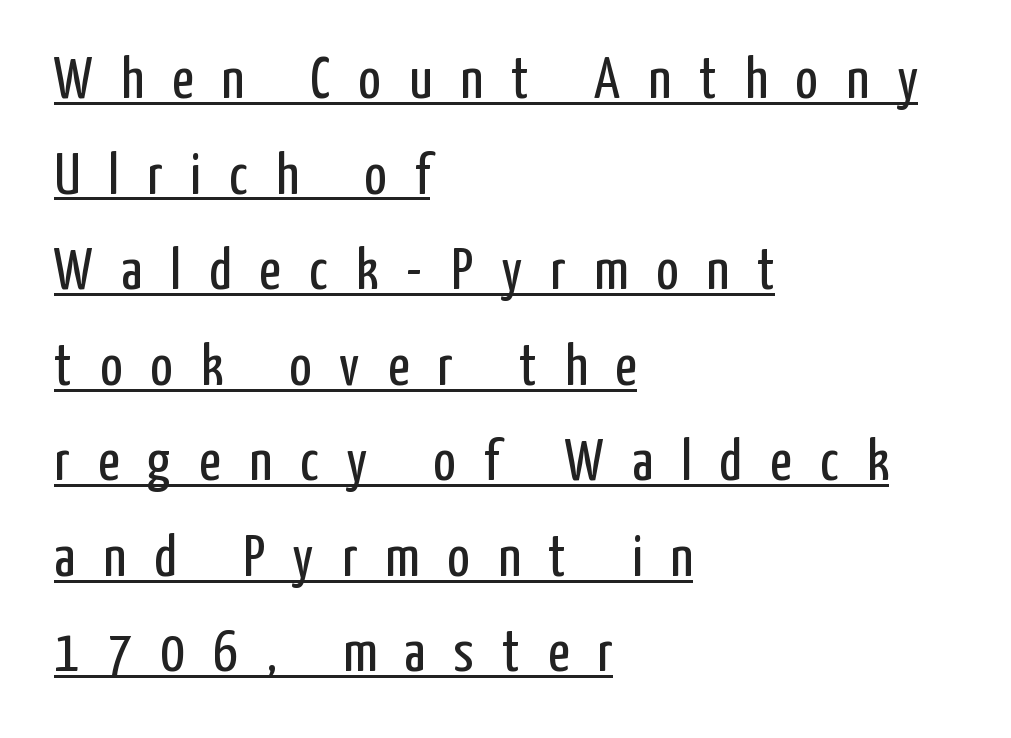
{"serif": "no", "italic": "no", "bold": "no", "weight": "regular", "width": "condensed", "stroke_contrast": "low", "x_height": "medium", "monospaced": "no", "underline": "yes", "align": "left", "line_spacing": "normal", "line_spacing_ratio": 1.62, "letter_spacing": "wide", "letter_spacing_em": 0.48, "glyph_px": 59}
